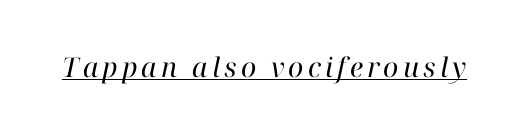
Q: Is the text bold? A: No.
Q: Is the text italic (slanted)? A: Yes, it leans right by about 12 degrees.
Q: Is the text underlined? A: Yes.
